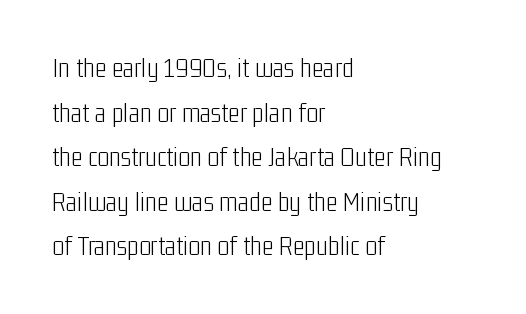
Each row of text sits above clean, open space. The rendering uses natural spacing where letterforms have individual widths. This sample uses plain, unmodified letter spacing. It's the straight-up-and-down kind of type.
